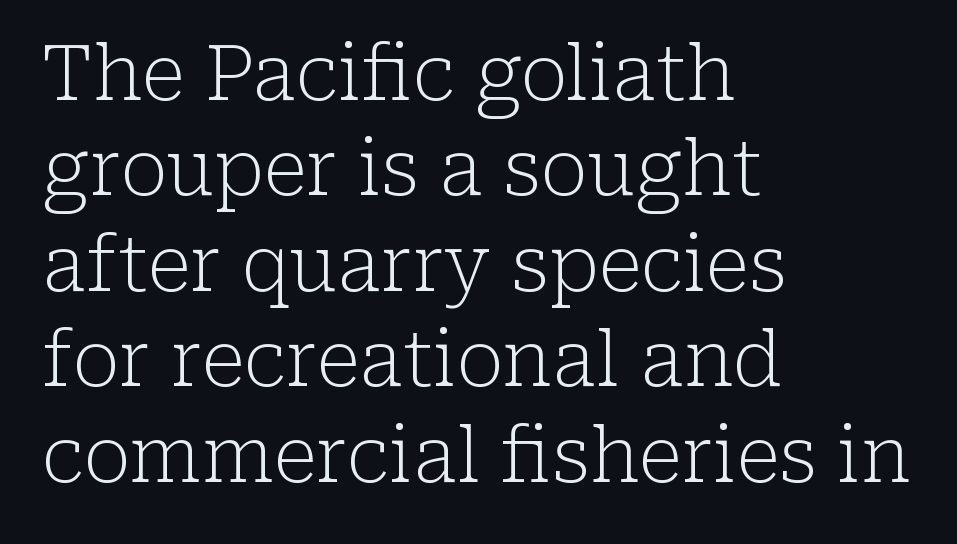
{"serif": "yes", "italic": "no", "bold": "no", "weight": "light", "width": "normal", "stroke_contrast": "low", "x_height": "medium", "monospaced": "no", "underline": "no", "align": "left", "line_spacing_ratio": 1.24, "letter_spacing": "normal", "letter_spacing_em": 0.0, "glyph_px": 77}
